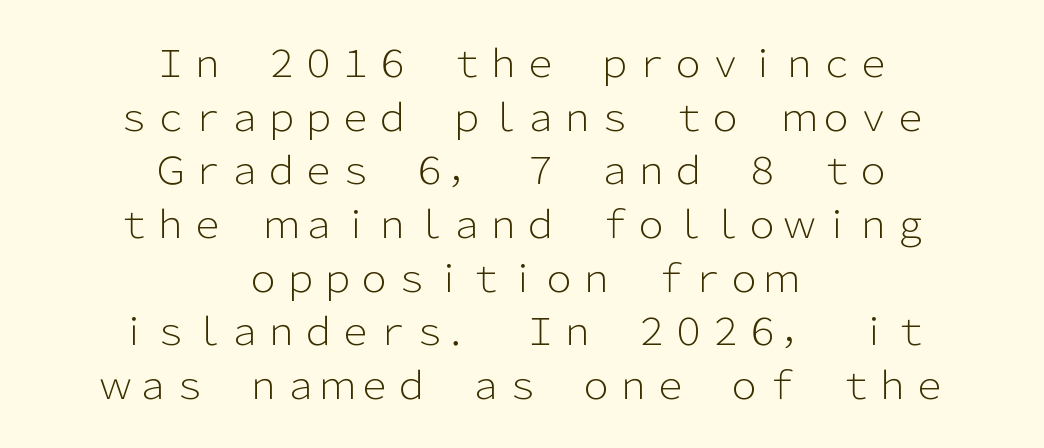
The image shows 37 px light sans-serif type, upright; set centered, normal line spacing (1.45x), normal letter spacing, not underlined; low stroke contrast and a medium x-height.
